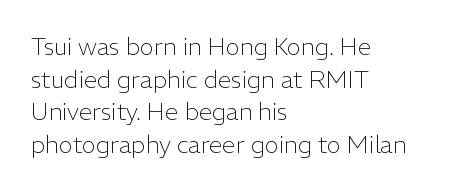
The image shows 24 px text type, upright; set left-aligned, normal line spacing (1.36x), normal letter spacing, not underlined.
